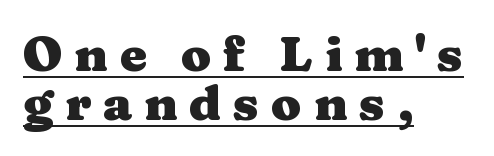
Q: Is the text bold? A: Yes.
Q: Is the text italic (slanted)? A: No, it is upright.
Q: Is the typeface a serif or a sans-serif typeface? A: Serif.
Q: Is the text underlined? A: Yes.
Q: How is the paragraph aligned? A: Left-aligned.
Q: Is the spacing between letters normal or unusually wide? A: Unusually wide.
Q: Is the spacing between lines tight, normal or loose? A: Tight.
Q: Width (condensed, normal, or wide)? A: Wide.
Q: Stroke contrast? A: Medium.
Q: x-height? A: Medium.
Q: Monospaced? A: No.
